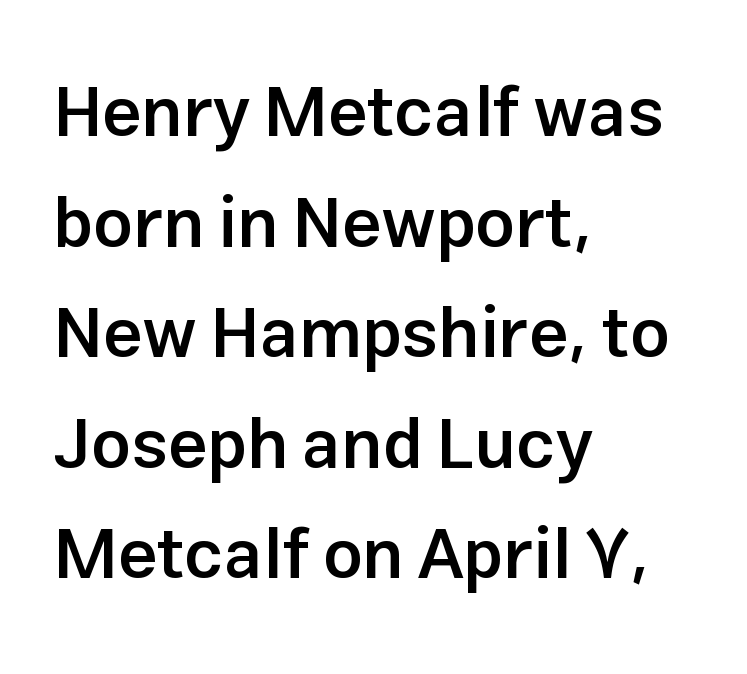
{"serif": "no", "italic": "no", "bold": "semi", "weight": "semibold", "width": "normal", "stroke_contrast": "low", "x_height": "medium", "monospaced": "no", "underline": "no", "align": "left", "line_spacing": "normal", "line_spacing_ratio": 1.58, "letter_spacing": "normal", "letter_spacing_em": 0.0, "glyph_px": 70}
